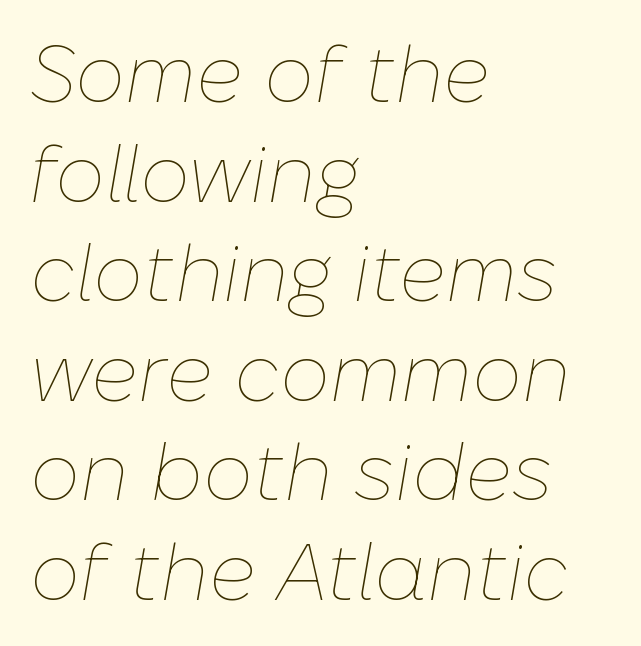
Q: Is the text bold? A: No.
Q: Is the text italic (slanted)? A: Yes, it leans right by about 10 degrees.
Q: Is the text underlined? A: No.
Q: How is the paragraph aligned? A: Left-aligned.
Q: Is the spacing between letters normal or unusually wide? A: Normal.
Q: Is the spacing between lines tight, normal or loose? A: Normal.
Q: Width (condensed, normal, or wide)? A: Normal.
Q: Stroke contrast? A: Low.
Q: x-height? A: Medium.
Q: Monospaced? A: No.
